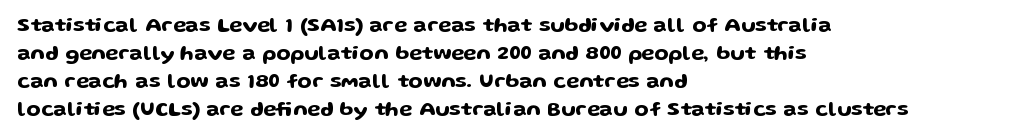
{"italic": "no", "underline": "no", "align": "left", "line_spacing": "normal", "line_spacing_ratio": 1.34, "letter_spacing": "normal", "letter_spacing_em": 0.0, "glyph_px": 21}
